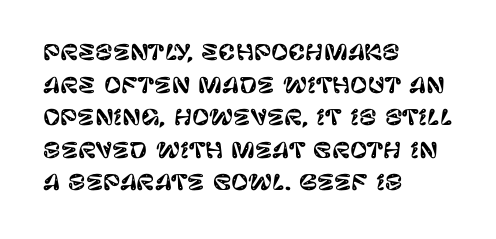
{"underline": "no", "align": "left", "line_spacing": "normal", "line_spacing_ratio": 1.55, "letter_spacing": "normal", "letter_spacing_em": 0.0, "glyph_px": 21}
